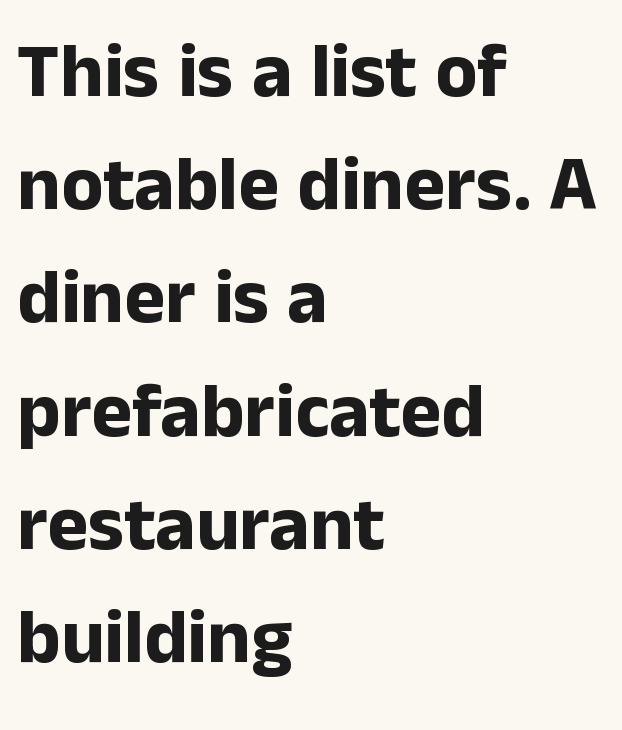
Typesetter's note: full bold, strokes at maximum text heaviness. Short note: letters normally spaced. Think of a printed novel: that variable character pitch is what you see here. Short and long lines alike share a common starting point at left. Whoever set this chose a conventional vertical rhythm.
